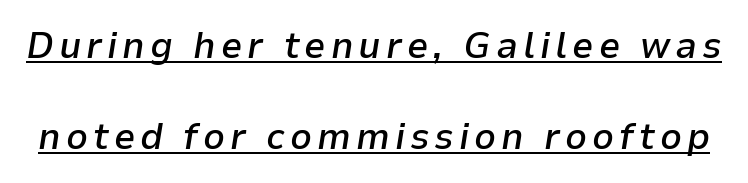
Is this a fixed-width face? No — the glyphs have proportional, varying widths. Whoever set this chose breathing room over compactness in the vertical rhythm. Weight check: semibold — heavier than regular, not quite bold. Emphasis is given by a line drawn under the lettering. The passage shown leans; its letterforms are oblique.
